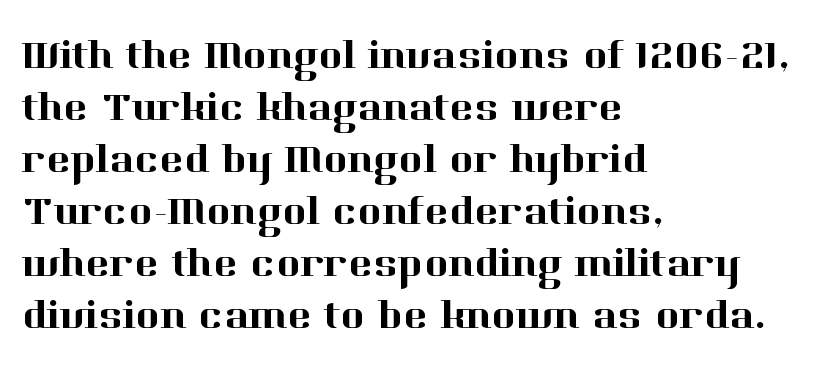
{"serif": "yes", "italic": "no", "width": "normal", "stroke_contrast": "high", "x_height": "medium", "monospaced": "no", "underline": "no", "align": "left", "line_spacing": "normal", "line_spacing_ratio": 1.27, "letter_spacing": "normal", "letter_spacing_em": 0.0, "glyph_px": 41}
